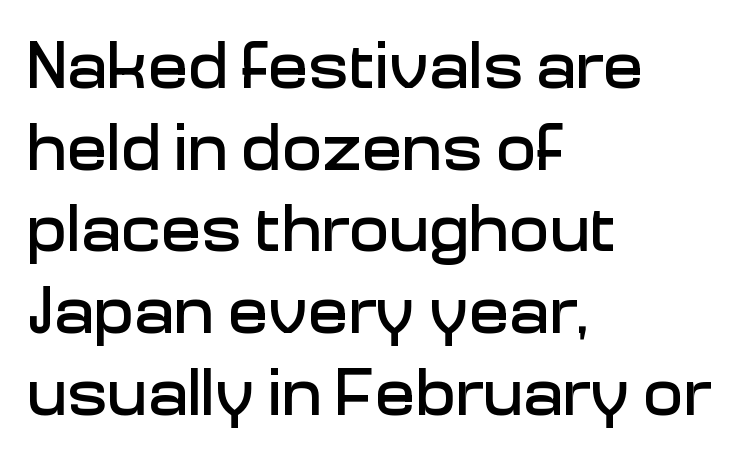
Q: Is the text italic (slanted)? A: No, it is upright.
Q: Is the typeface a serif or a sans-serif typeface? A: Sans-serif.
Q: Is the text underlined? A: No.
Q: How is the paragraph aligned? A: Left-aligned.
Q: Is the spacing between letters normal or unusually wide? A: Normal.
Q: Width (condensed, normal, or wide)? A: Normal.
Q: Stroke contrast? A: Low.
Q: x-height? A: Medium.
Q: Monospaced? A: No.
